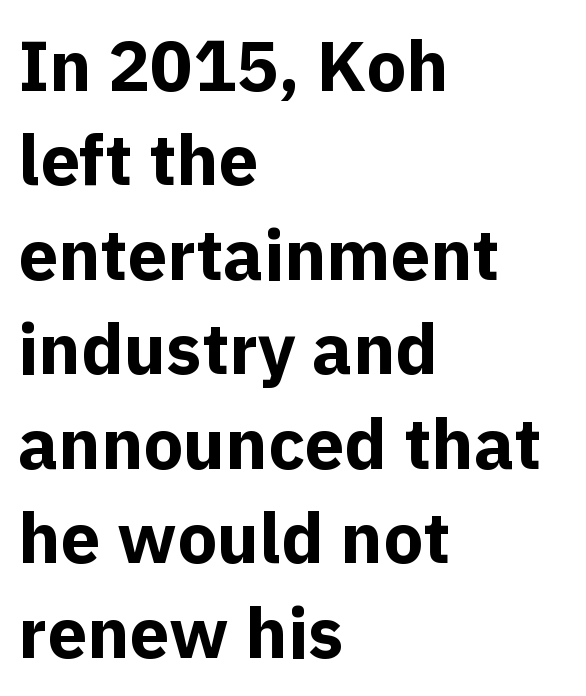
The image shows 71 px bold sans-serif type, upright; set left-aligned, normal line spacing (1.33x), normal letter spacing, not underlined; a medium x-height.
